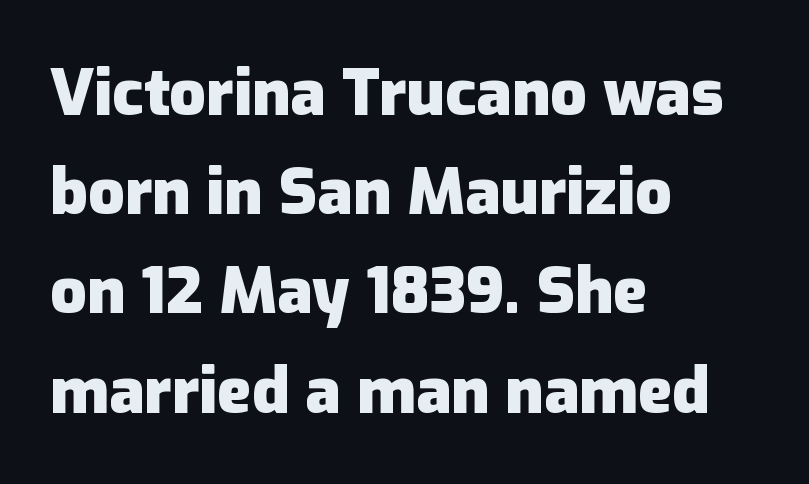
Q: Is the text bold? A: Yes.
Q: Is the text italic (slanted)? A: No, it is upright.
Q: Is the typeface a serif or a sans-serif typeface? A: Sans-serif.
Q: Is the text underlined? A: No.
Q: How is the paragraph aligned? A: Left-aligned.
Q: Is the spacing between letters normal or unusually wide? A: Normal.
Q: Is the spacing between lines tight, normal or loose? A: Normal.
Q: Width (condensed, normal, or wide)? A: Normal.
Q: Stroke contrast? A: Low.
Q: x-height? A: Medium.
Q: Monospaced? A: No.
